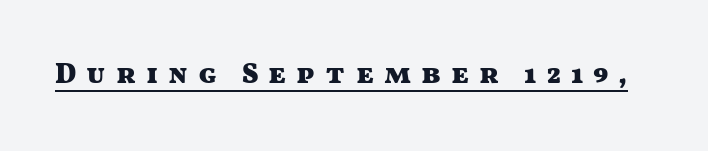
Q: Is the text bold? A: Yes.
Q: Is the text italic (slanted)? A: No, it is upright.
Q: Is the typeface a serif or a sans-serif typeface? A: Sans-serif.
Q: Is the text underlined? A: Yes.
Q: Is the spacing between letters normal or unusually wide? A: Unusually wide.
Q: Width (condensed, normal, or wide)? A: Wide.
Q: Stroke contrast? A: Medium.
Q: x-height? A: Medium.
Q: Monospaced? A: No.
